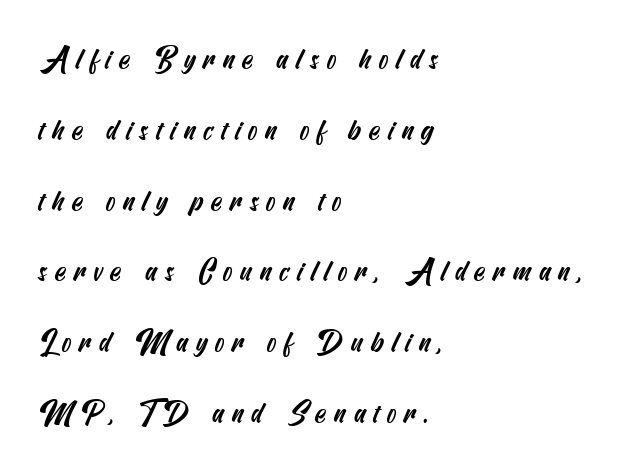
{"serif": "no", "width": "condensed", "stroke_contrast": "medium", "x_height": "small", "underline": "no", "align": "left", "line_spacing": "loose", "line_spacing_ratio": 2.44, "letter_spacing": "wide", "letter_spacing_em": 0.26, "glyph_px": 29}
